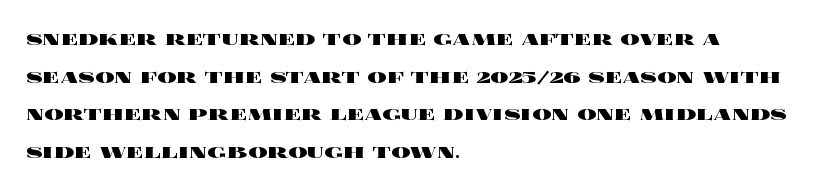
{"italic": "no", "bold": "yes", "underline": "no", "align": "left", "line_spacing": "normal", "line_spacing_ratio": 1.57, "letter_spacing": "normal", "letter_spacing_em": 0.0, "glyph_px": 24}
